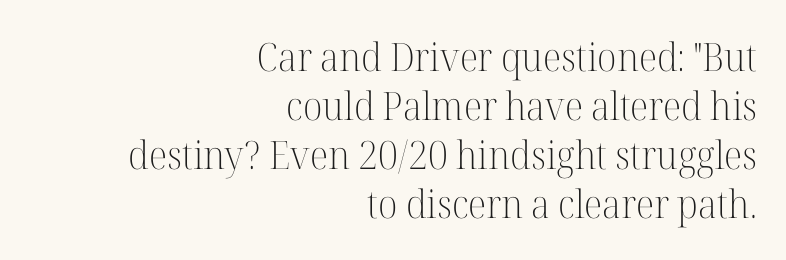
The image shows 39 px light serif type, upright; set right-aligned, normal line spacing (1.26x), normal letter spacing, not underlined; high stroke contrast and a medium x-height.
